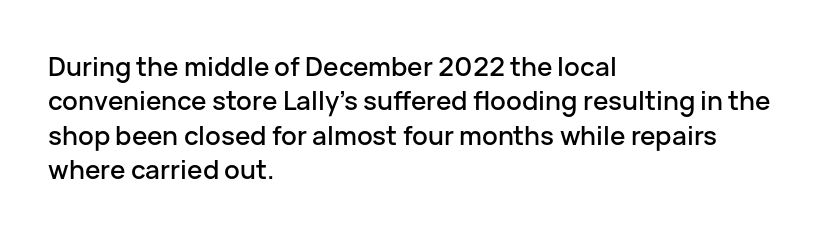
Here the glyphs are tracked normally, forming tight word shapes. Notice how the passage keeps a crisp vertical edge on the left only. A normal amount of white space separates one row of letters from the next. The string is rendered with underlining switched off.
